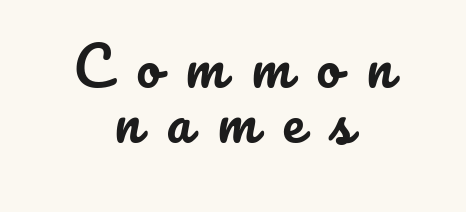
The image shows 54 px text type; set centered, tight line spacing (1.01x), unusually wide letter spacing (+0.47 em), not underlined; low stroke contrast and a small x-height.
